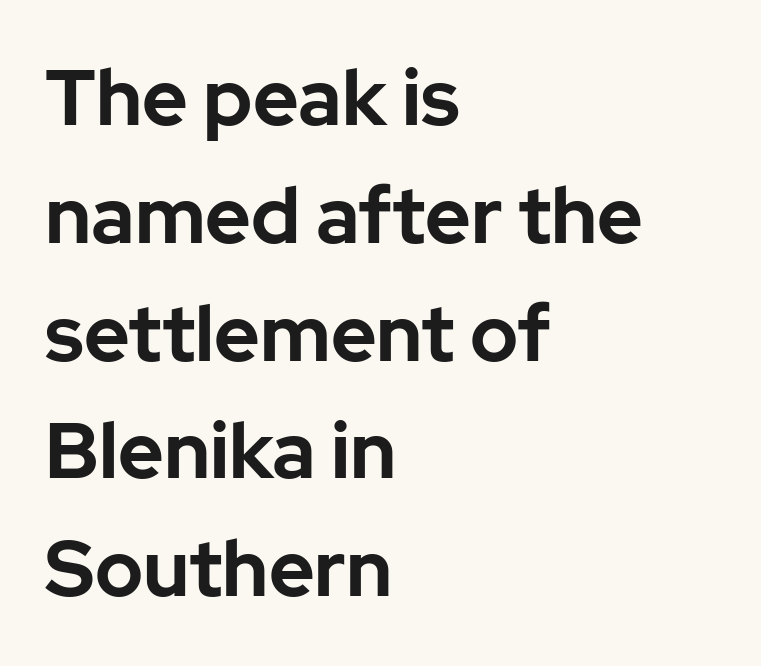
The sample has been set heavy, in full bold. This is roman type, the default non-slanted kind. Typeset ragged right — the left edge is the straight one. The glyphs in this specimen are sans serif. A typesetter would call this zero additional tracking. What's the leading like? Ordinary, nothing unusual.
